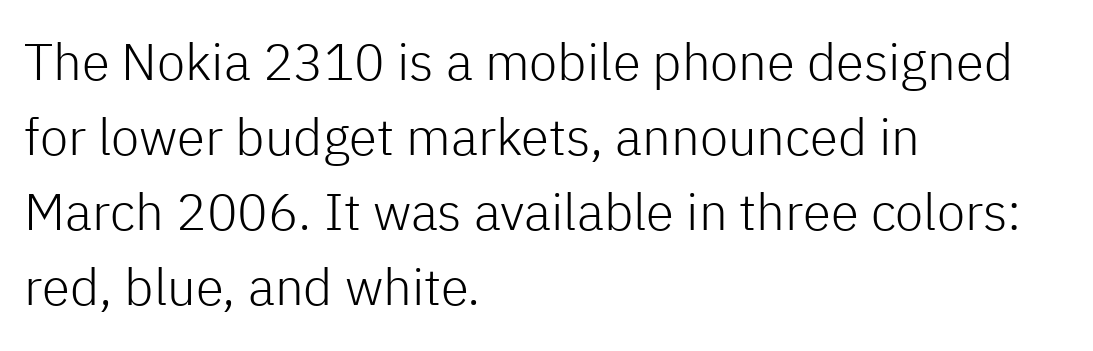
{"serif": "no", "italic": "no", "bold": "no", "weight": "light", "width": "normal", "stroke_contrast": "low", "x_height": "medium", "monospaced": "no", "underline": "no", "align": "left", "line_spacing": "normal", "line_spacing_ratio": 1.47, "letter_spacing": "normal", "letter_spacing_em": 0.0, "glyph_px": 51}
